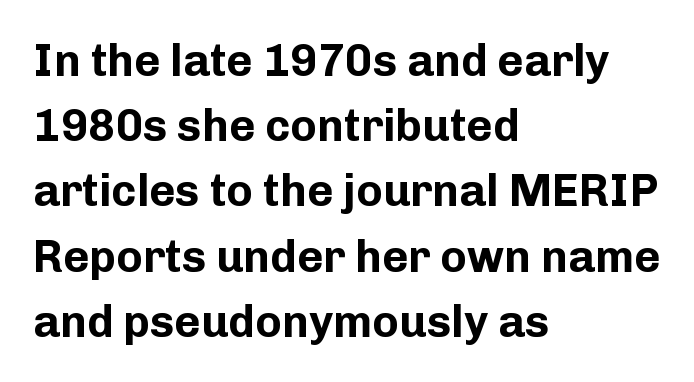
This sample uses an upright cut, with every glyph sitting square on the baseline. Honestly, the row spacing looks completely unremarkable. The line texture is even and compact thanks to regular tracking. This sample uses a sans-serif face.
